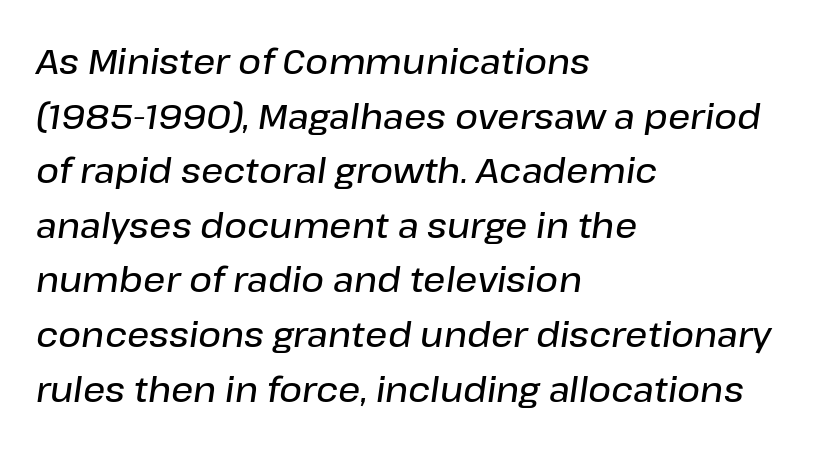
{"italic": "yes", "lean": "right", "slant_degrees": 8, "bold": "semi", "weight": "semibold", "width": "normal", "stroke_contrast": "low", "x_height": "medium", "monospaced": "no", "underline": "no", "align": "left", "line_spacing": "normal", "line_spacing_ratio": 1.56, "letter_spacing": "normal", "letter_spacing_em": 0.0, "glyph_px": 35}
